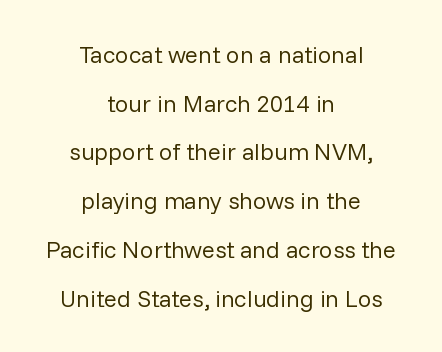
The image shows 24 px text type, upright; set centered, loose line spacing (2.03x), normal letter spacing, not underlined.
